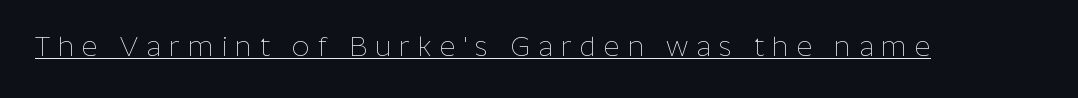
{"italic": "no", "bold": "no", "underline": "yes", "letter_spacing": "wide", "letter_spacing_em": 0.3, "glyph_px": 27}
